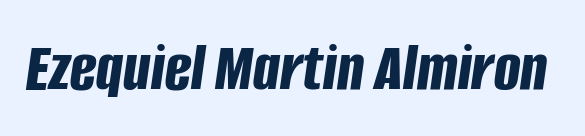
The image shows 70 px bold, condensed type, italic (leaning right); set normal letter spacing, not underlined; low stroke contrast and a large x-height.
